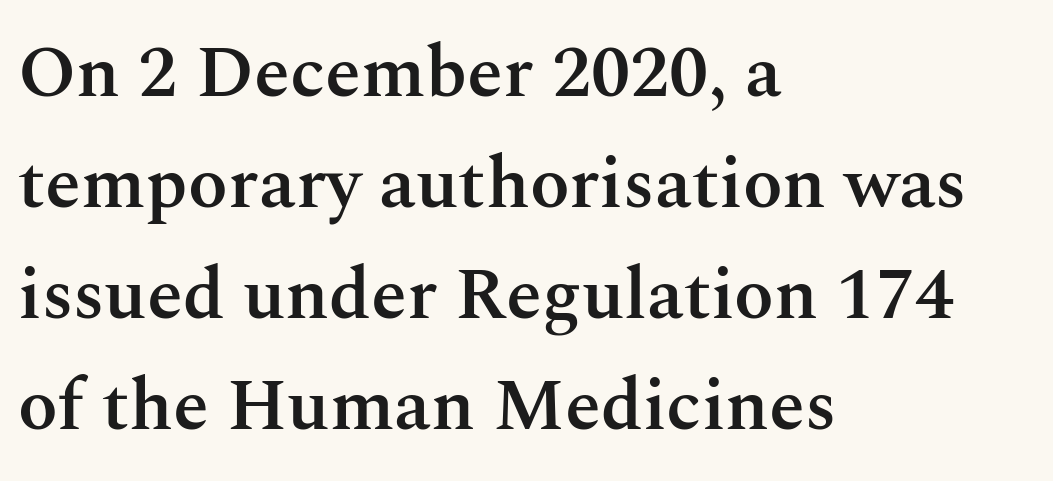
In CSS terms this would be text-align: left. Stroke thickness is moderately raised; the sample reads as semibold. The line texture is even and compact thanks to regular tracking. This rendering employs a face with finishing strokes, i.e., a serif. Students, observe: this is what conventionally led text looks like. Varying glyph widths throughout — classic text-font behaviour.
